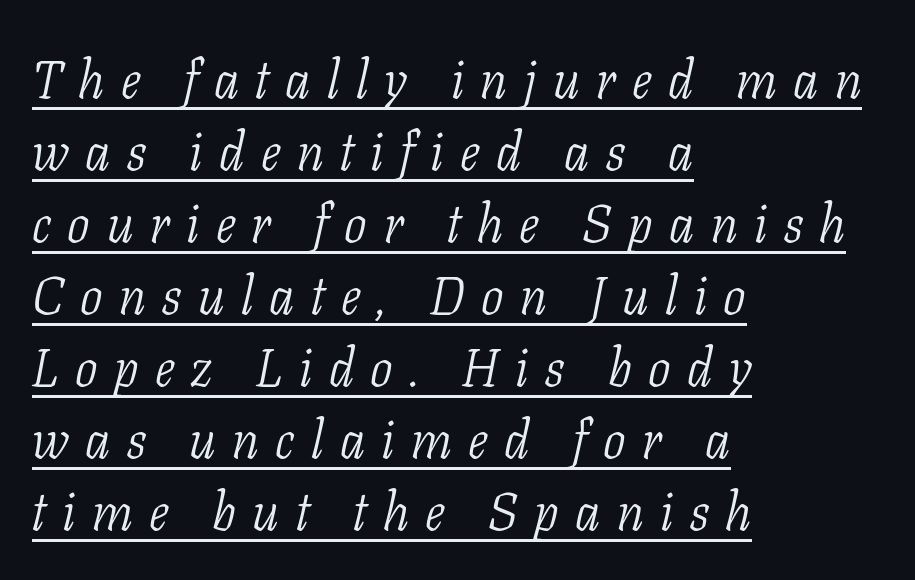
Q: Is the text bold? A: No.
Q: Is the text italic (slanted)? A: Yes, it leans right by about 11 degrees.
Q: Is the typeface a serif or a sans-serif typeface? A: Serif.
Q: Is the text underlined? A: Yes.
Q: How is the paragraph aligned? A: Left-aligned.
Q: Is the spacing between letters normal or unusually wide? A: Unusually wide.
Q: Is the spacing between lines tight, normal or loose? A: Normal.
Q: Width (condensed, normal, or wide)? A: Condensed.
Q: Stroke contrast? A: Low.
Q: x-height? A: Medium.
Q: Monospaced? A: No.
